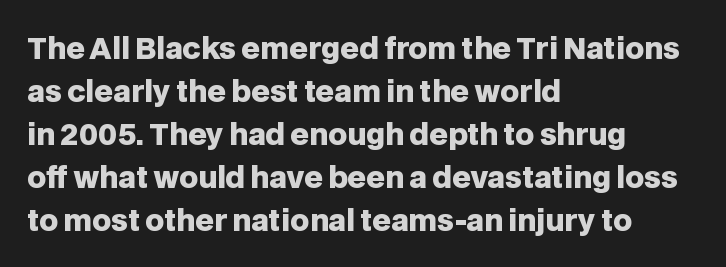
The image shows 29 px heavy sans-serif type, upright; set left-aligned, normal line spacing (1.48x), normal letter spacing, not underlined; low stroke contrast and a large x-height.
